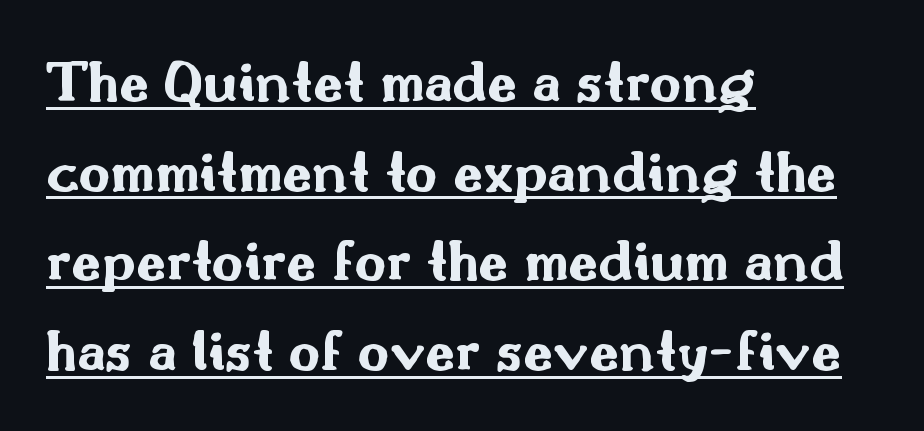
Q: Is the text bold? A: Yes.
Q: Is the text italic (slanted)? A: No, it is upright.
Q: Is the typeface a serif or a sans-serif typeface? A: Sans-serif.
Q: Is the text underlined? A: Yes.
Q: How is the paragraph aligned? A: Left-aligned.
Q: Is the spacing between letters normal or unusually wide? A: Normal.
Q: Is the spacing between lines tight, normal or loose? A: Normal.
Q: Width (condensed, normal, or wide)? A: Wide.
Q: Stroke contrast? A: Medium.
Q: x-height? A: Small.
Q: Monospaced? A: No.
